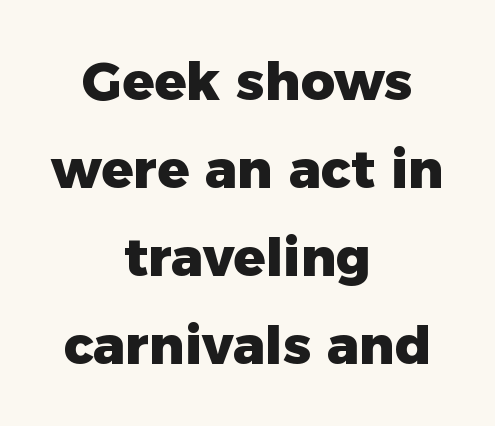
The image shows 53 px heavy sans-serif type, upright; set centered, normal line spacing (1.66x), normal letter spacing, not underlined; low stroke contrast and a medium x-height.
